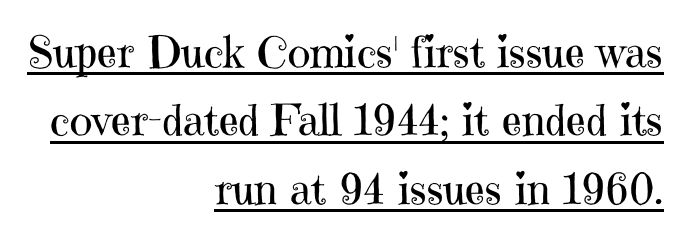
Does the lettering tilt? It doesn't — this is upright. Looks like someone drew a line under every word here. Regular leading. Ink coverage per letter is moderate at most. Font category for this specimen: serif. The letters advance in unequal steps, a hallmark of proportional type.
